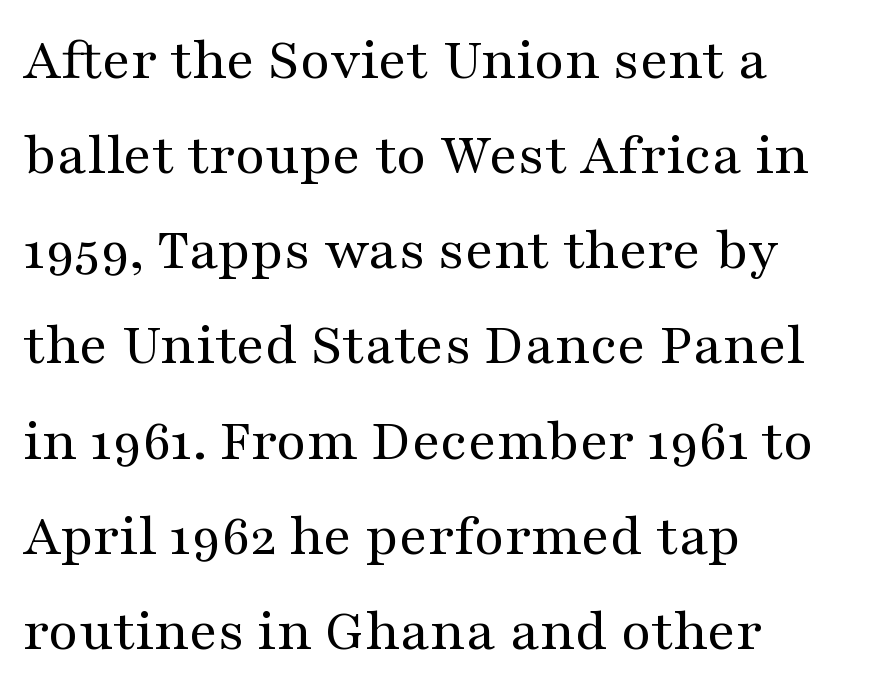
{"serif": "yes", "italic": "no", "bold": "no", "weight": "regular", "width": "wide", "stroke_contrast": "medium", "x_height": "medium", "monospaced": "no", "underline": "no", "align": "left", "line_spacing": "normal", "line_spacing_ratio": 1.56, "letter_spacing": "normal", "letter_spacing_em": 0.0, "glyph_px": 61}
